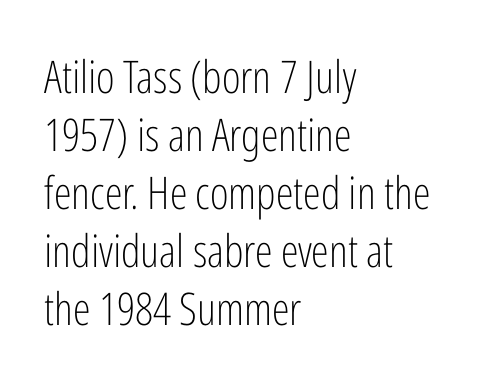
Q: Is the text bold? A: No.
Q: Is the text italic (slanted)? A: No, it is upright.
Q: Is the typeface a serif or a sans-serif typeface? A: Sans-serif.
Q: Is the text underlined? A: No.
Q: How is the paragraph aligned? A: Left-aligned.
Q: Is the spacing between letters normal or unusually wide? A: Normal.
Q: Is the spacing between lines tight, normal or loose? A: Normal.
Q: Width (condensed, normal, or wide)? A: Condensed.
Q: Stroke contrast? A: Low.
Q: x-height? A: Medium.
Q: Monospaced? A: No.
